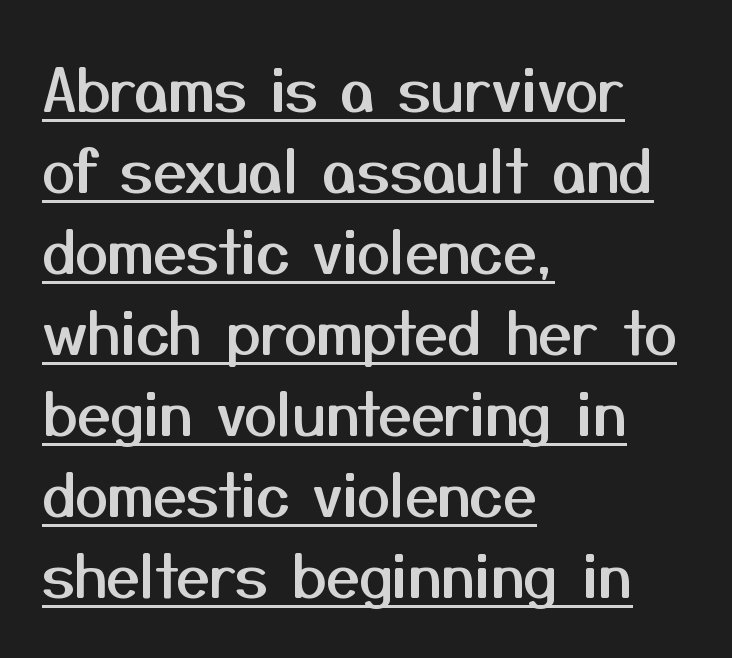
The vertical gap from one line to the next is medium. The designer went with a sans here, leaving each stem footless. Posture: vertical. The rendering uses natural spacing where letterforms have individual widths.
